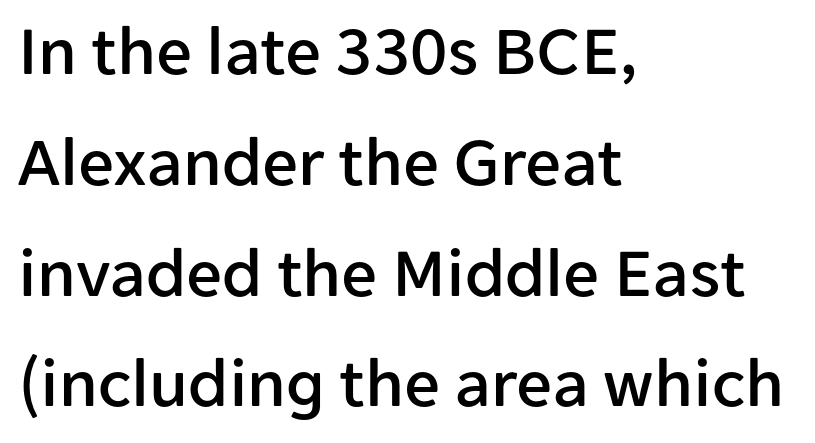
Every stem runs plumb, perpendicular to the baseline. Has an underline been added? It has not. A classic flush-left, rag-right setting is used for this passage. In terms of letterform style, serifs are entirely absent.
